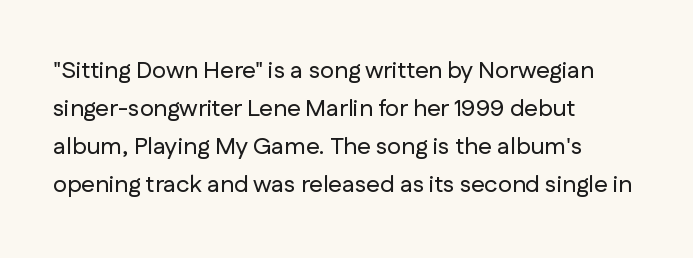
The specimen omits any rule beneath the text block's lines. Alignment: flush left. Italic? Not at all — the glyphs are vertical. The lines sit at an ordinary, default distance from one another. You could call the tracking neutral — neither tight nor loose.
